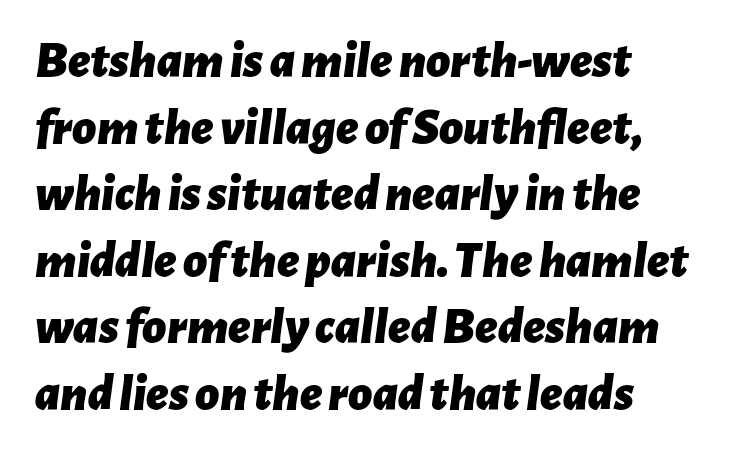
Q: Is the text bold? A: Yes.
Q: Is the text italic (slanted)? A: Yes, it leans right by about 7 degrees.
Q: Is the text underlined? A: No.
Q: How is the paragraph aligned? A: Left-aligned.
Q: Is the spacing between letters normal or unusually wide? A: Normal.
Q: Is the spacing between lines tight, normal or loose? A: Normal.
Q: Width (condensed, normal, or wide)? A: Normal.
Q: Stroke contrast? A: Low.
Q: x-height? A: Medium.
Q: Monospaced? A: No.
